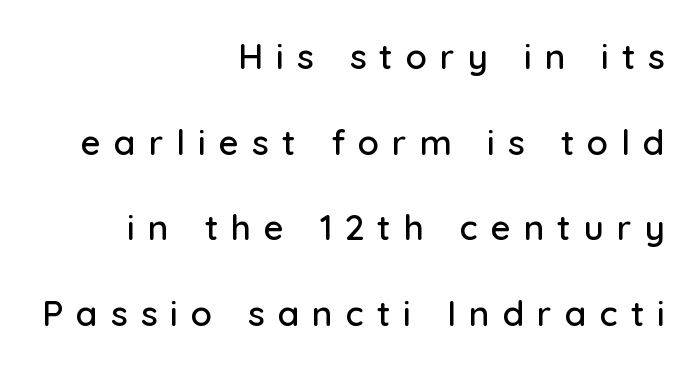
The image shows 35 px sans-serif type, upright; set right-aligned, loose line spacing (2.45x), unusually wide letter spacing (+0.37 em), not underlined; low stroke contrast and a medium x-height.
